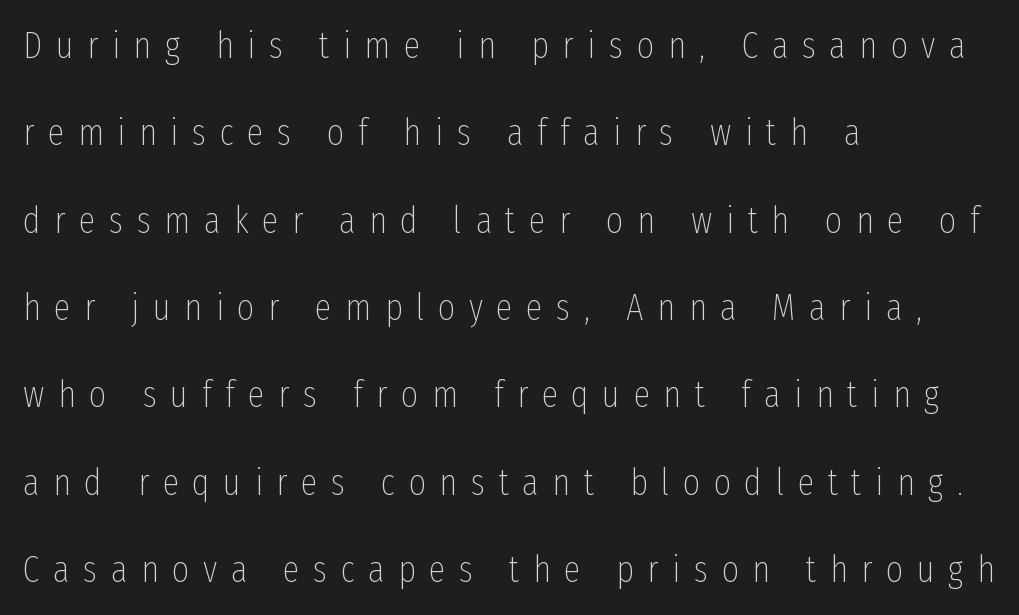
The image shows 37 px thin, condensed sans-serif type, upright; set left-aligned, loose line spacing (2.36x), unusually wide letter spacing (+0.37 em), not underlined; low stroke contrast and a medium x-height.
